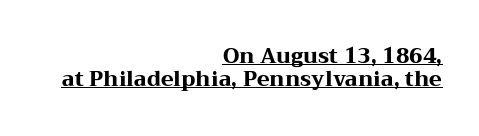
Notice how descenders almost collide with the ascenders below — that's tight leading. Vertical strokes here are truly vertical. Teacher's note: observe the even right margin — that is flush-right alignment. The glyphs are accompanied by a horizontal stroke just below them. In terms of letterspacing, this is plain default setting. Summary of weight: heavy, a full bold.
